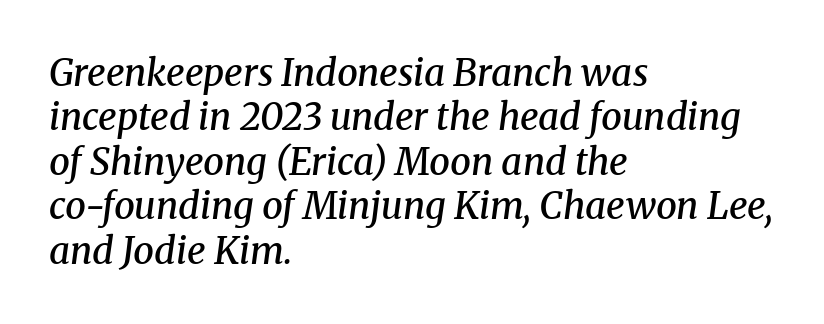
The image shows 37 px semibold serif type, italic (leaning right); set left-aligned, line spacing 1.2x, normal letter spacing, not underlined; medium stroke contrast and a medium x-height.
